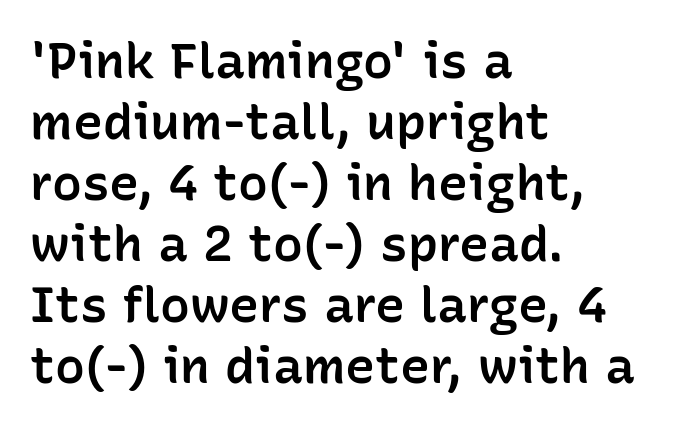
Q: Is the text bold? A: Semi-bold.
Q: Is the text italic (slanted)? A: No, it is upright.
Q: Is the typeface a serif or a sans-serif typeface? A: Sans-serif.
Q: Is the text underlined? A: No.
Q: How is the paragraph aligned? A: Left-aligned.
Q: Is the spacing between letters normal or unusually wide? A: Normal.
Q: Width (condensed, normal, or wide)? A: Normal.
Q: Stroke contrast? A: Low.
Q: x-height? A: Medium.
Q: Monospaced? A: No.
